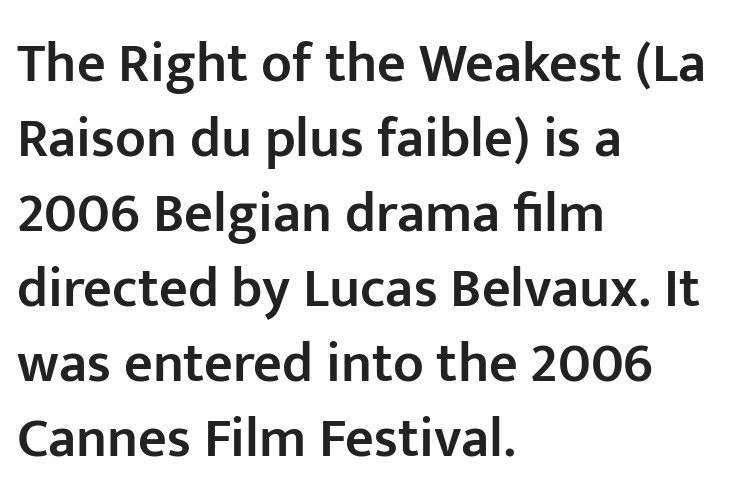
Q: Is the text bold? A: Semi-bold.
Q: Is the text italic (slanted)? A: No, it is upright.
Q: Is the typeface a serif or a sans-serif typeface? A: Sans-serif.
Q: Is the text underlined? A: No.
Q: How is the paragraph aligned? A: Left-aligned.
Q: Is the spacing between letters normal or unusually wide? A: Normal.
Q: Is the spacing between lines tight, normal or loose? A: Normal.
Q: Width (condensed, normal, or wide)? A: Normal.
Q: Stroke contrast? A: Low.
Q: x-height? A: Medium.
Q: Monospaced? A: No.
